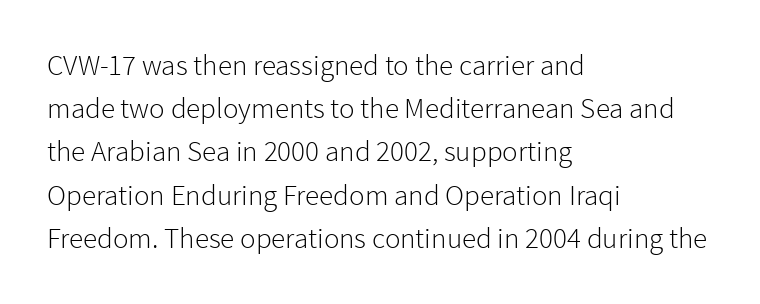
{"serif": "no", "italic": "no", "bold": "no", "weight": "light", "width": "normal", "stroke_contrast": "low", "x_height": "medium", "monospaced": "no", "underline": "no", "align": "left", "line_spacing": "normal", "line_spacing_ratio": 1.49, "letter_spacing": "normal", "letter_spacing_em": 0.0, "glyph_px": 29}
